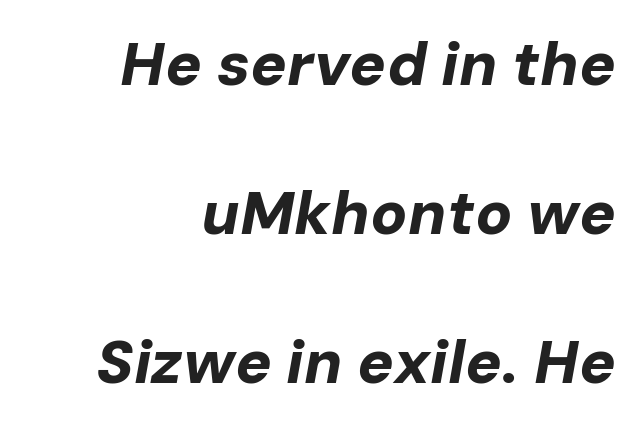
{"italic": "yes", "lean": "right", "slant_degrees": 10, "bold": "yes", "weight": "bold", "width": "normal", "stroke_contrast": "low", "x_height": "medium", "monospaced": "no", "underline": "no", "align": "right", "line_spacing": "loose", "line_spacing_ratio": 2.44, "letter_spacing": "normal", "letter_spacing_em": 0.0, "glyph_px": 61}
